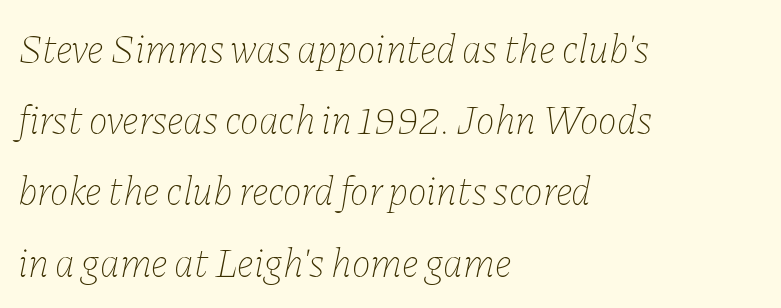
Q: Is the text bold? A: No.
Q: Is the text italic (slanted)? A: Yes, it leans right by about 11 degrees.
Q: Is the text underlined? A: No.
Q: How is the paragraph aligned? A: Left-aligned.
Q: Is the spacing between letters normal or unusually wide? A: Normal.
Q: Width (condensed, normal, or wide)? A: Normal.
Q: Stroke contrast? A: Low.
Q: x-height? A: Medium.
Q: Monospaced? A: No.
